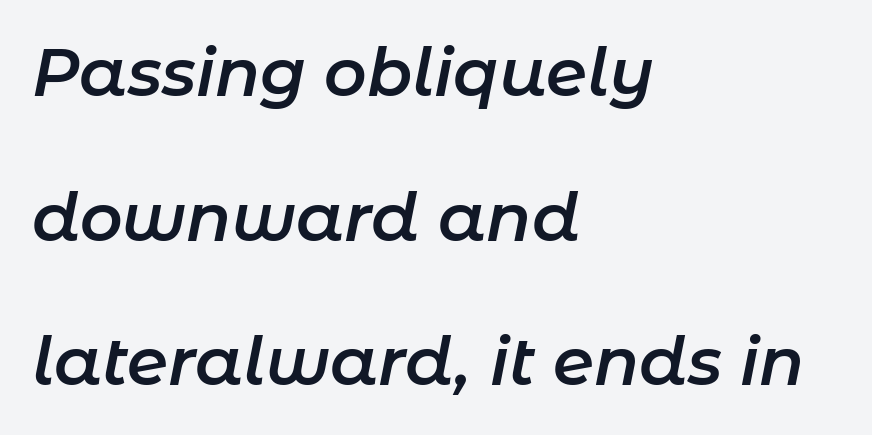
{"italic": "yes", "lean": "right", "slant_degrees": 11, "bold": "semi", "weight": "semibold", "width": "normal", "stroke_contrast": "low", "x_height": "medium", "monospaced": "no", "underline": "no", "align": "left", "line_spacing": "loose", "line_spacing_ratio": 2.19, "letter_spacing": "normal", "letter_spacing_em": 0.0, "glyph_px": 66}
